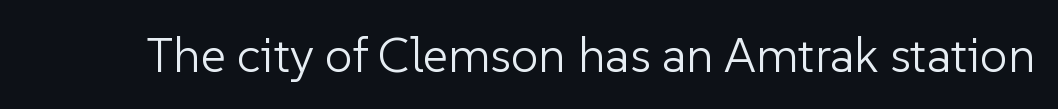
{"serif": "no", "italic": "no", "bold": "no", "weight": "light", "width": "normal", "stroke_contrast": "low", "x_height": "medium", "monospaced": "no", "underline": "no", "letter_spacing": "normal", "letter_spacing_em": 0.0, "glyph_px": 49}
